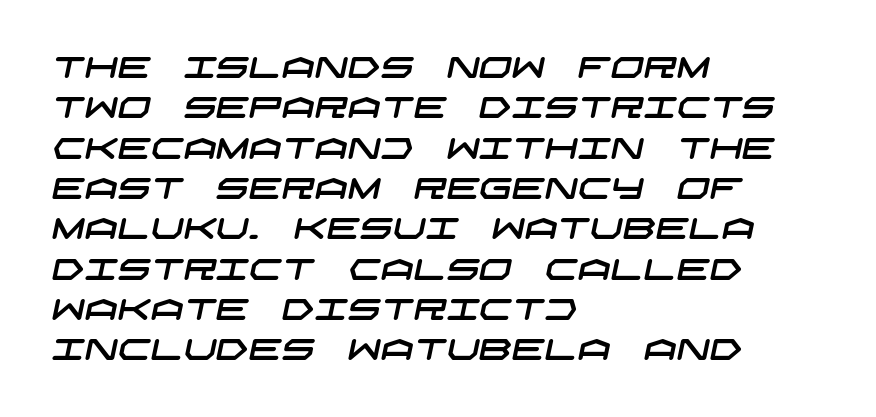
Q: Is the typeface a serif or a sans-serif typeface? A: Sans-serif.
Q: Is the text underlined? A: No.
Q: How is the paragraph aligned? A: Left-aligned.
Q: Is the spacing between letters normal or unusually wide? A: Normal.
Q: Is the spacing between lines tight, normal or loose? A: Normal.
Q: Width (condensed, normal, or wide)? A: Wide.
Q: Stroke contrast? A: Low.
Q: x-height? A: Large.
